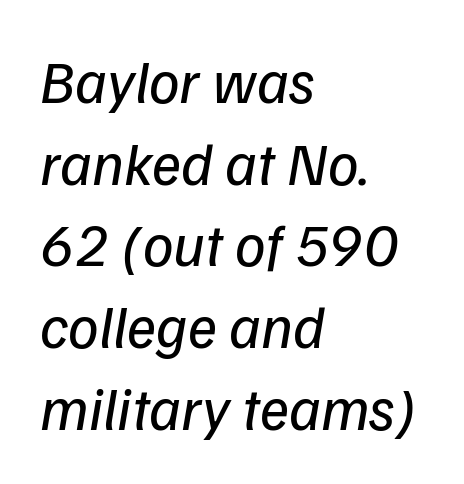
Q: Is the text bold? A: No.
Q: Is the typeface a serif or a sans-serif typeface? A: Sans-serif.
Q: Is the text underlined? A: No.
Q: How is the paragraph aligned? A: Left-aligned.
Q: Is the spacing between letters normal or unusually wide? A: Normal.
Q: Is the spacing between lines tight, normal or loose? A: Normal.
Q: Width (condensed, normal, or wide)? A: Normal.
Q: Stroke contrast? A: Low.
Q: x-height? A: Medium.
Q: Monospaced? A: No.
